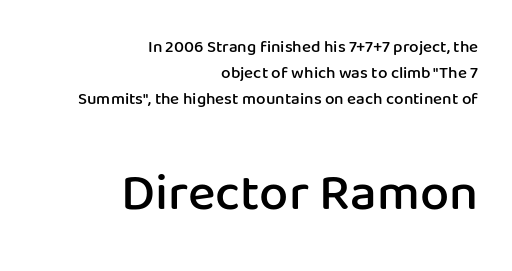
In CSS terms this would be text-align: right. Each row of text sits above clean, open space. A typesetter would call this proportional, since set widths differ per character. Size contrast runs from small at the top to large at the bottom. These lines keep a tight, regular rhythm from letter to letter. The rendering uses a moderate line-height, typical for paragraphs.
